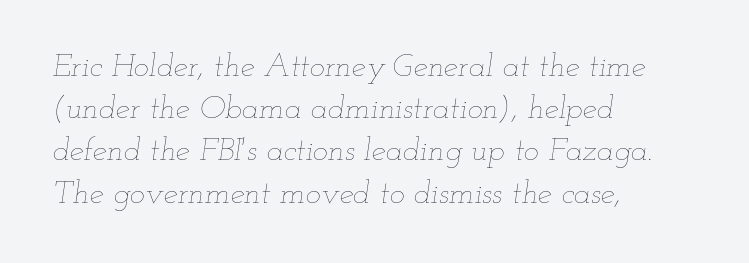
{"italic": "yes", "lean": "right", "slant_degrees": 12, "bold": "no", "weight": "thin", "width": "wide", "stroke_contrast": "low", "x_height": "small", "monospaced": "no", "underline": "no", "align": "left", "line_spacing": "normal", "line_spacing_ratio": 1.32, "letter_spacing": "normal", "letter_spacing_em": 0.0, "glyph_px": 32}
